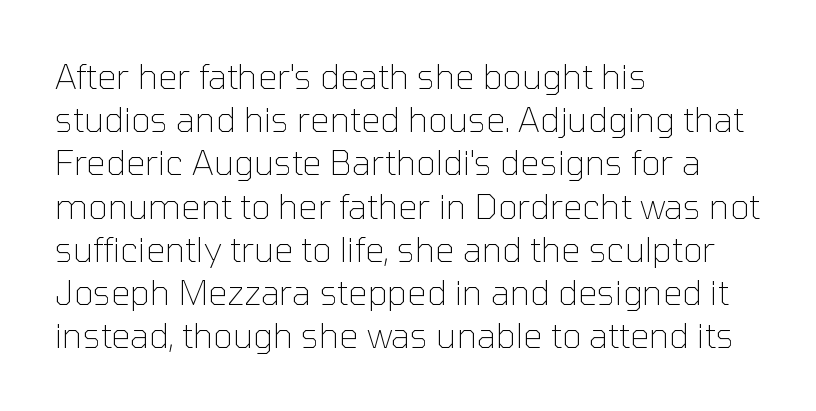
Q: Is the text bold? A: No.
Q: Is the text italic (slanted)? A: No, it is upright.
Q: Is the typeface a serif or a sans-serif typeface? A: Sans-serif.
Q: Is the text underlined? A: No.
Q: How is the paragraph aligned? A: Left-aligned.
Q: Is the spacing between letters normal or unusually wide? A: Normal.
Q: Is the spacing between lines tight, normal or loose? A: Normal.
Q: Width (condensed, normal, or wide)? A: Normal.
Q: Stroke contrast? A: Low.
Q: x-height? A: Medium.
Q: Monospaced? A: No.
